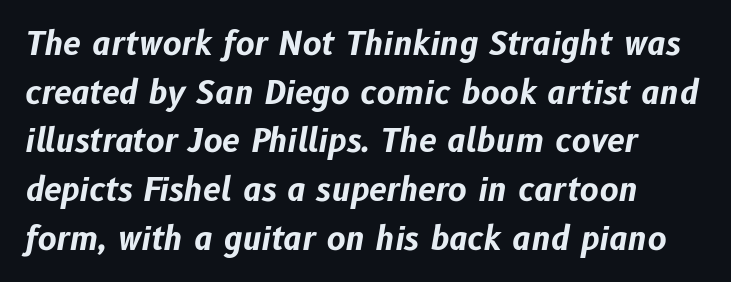
{"italic": "yes", "lean": "right", "slant_degrees": 10, "bold": "yes", "weight": "bold", "width": "normal", "stroke_contrast": "low", "x_height": "medium", "monospaced": "no", "underline": "no", "align": "left", "line_spacing": "normal", "line_spacing_ratio": 1.52, "letter_spacing": "normal", "letter_spacing_em": 0.0, "glyph_px": 32}
